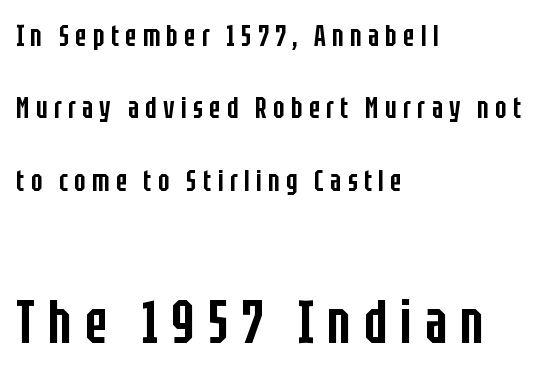
Regarding serifs, this sample does without them. A typesetter would call this leading open, well beyond the default. The sample has been set in demibold, a notch under bold. Between one letter and the next there's a generous, obvious gap. The lines in this sample share a left origin and differ only in where they stop.
